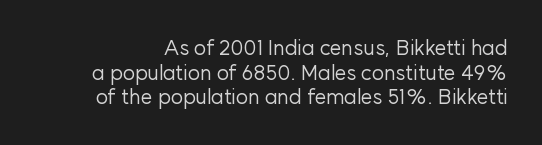
{"italic": "no", "bold": "no", "underline": "no", "line_spacing_ratio": 1.17, "letter_spacing": "normal", "letter_spacing_em": 0.0, "glyph_px": 21}
